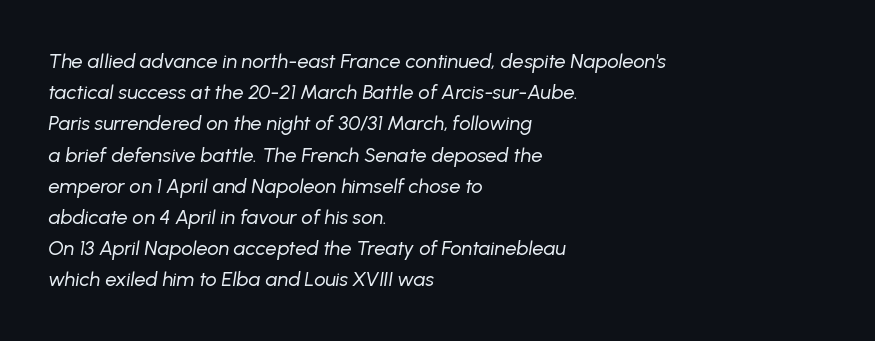
The image shows 20 px text type, italic (leaning right); set left-aligned, normal line spacing (1.56x), normal letter spacing, not underlined.
